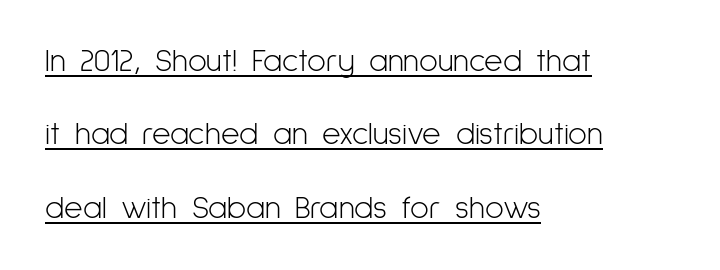
The image shows 32 px light, condensed sans-serif type, upright; set left-aligned, loose line spacing (2.29x), normal letter spacing, underlined; low stroke contrast and a medium x-height.
